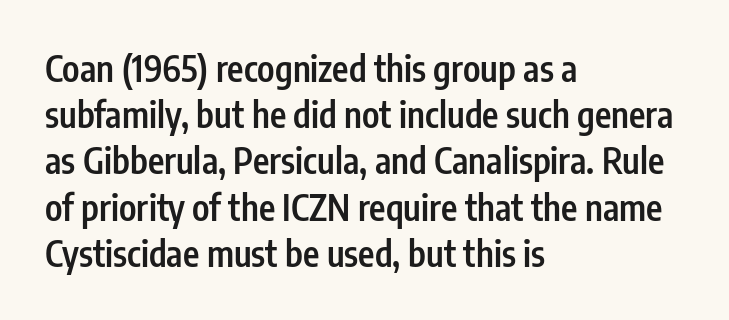
{"serif": "no", "italic": "no", "bold": "semi", "weight": "semibold", "width": "condensed", "stroke_contrast": "low", "x_height": "medium", "monospaced": "no", "underline": "no", "align": "left", "line_spacing": "normal", "line_spacing_ratio": 1.32, "letter_spacing": "normal", "letter_spacing_em": 0.0, "glyph_px": 35}
